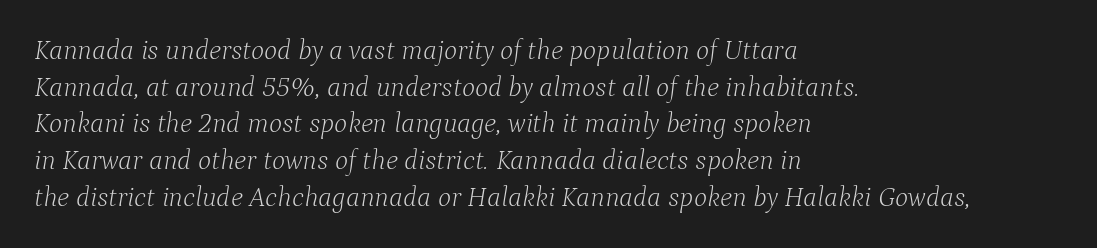
The image shows 28 px light serif type, italic (leaning right); set left-aligned, normal line spacing (1.31x), normal letter spacing, not underlined; low stroke contrast and a medium x-height.
